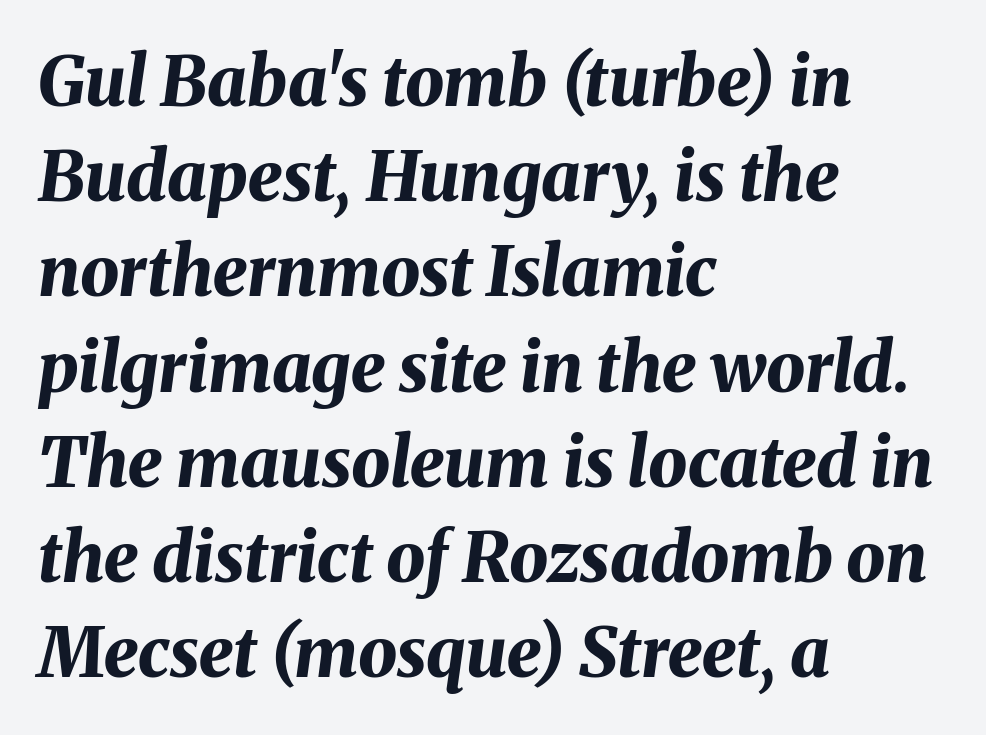
Q: Is the text bold? A: Yes.
Q: Is the text italic (slanted)? A: Yes, it leans right by about 8 degrees.
Q: Is the text underlined? A: No.
Q: How is the paragraph aligned? A: Left-aligned.
Q: Is the spacing between letters normal or unusually wide? A: Normal.
Q: Is the spacing between lines tight, normal or loose? A: Normal.
Q: Width (condensed, normal, or wide)? A: Normal.
Q: Stroke contrast? A: Medium.
Q: x-height? A: Medium.
Q: Monospaced? A: No.
